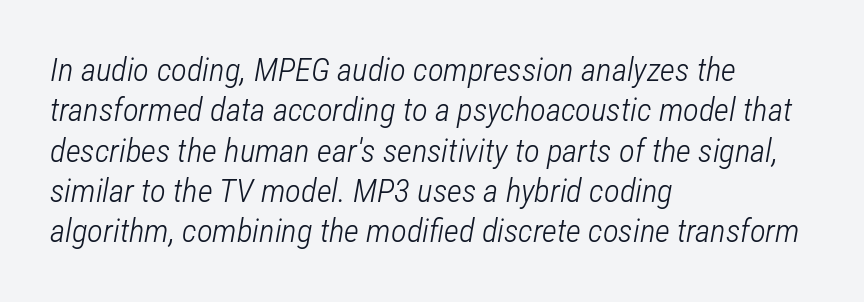
Q: Is the text bold? A: No.
Q: Is the text italic (slanted)? A: Yes, it leans right by about 12 degrees.
Q: Is the text underlined? A: No.
Q: How is the paragraph aligned? A: Left-aligned.
Q: Is the spacing between letters normal or unusually wide? A: Normal.
Q: Width (condensed, normal, or wide)? A: Condensed.
Q: Stroke contrast? A: Low.
Q: x-height? A: Medium.
Q: Monospaced? A: No.
